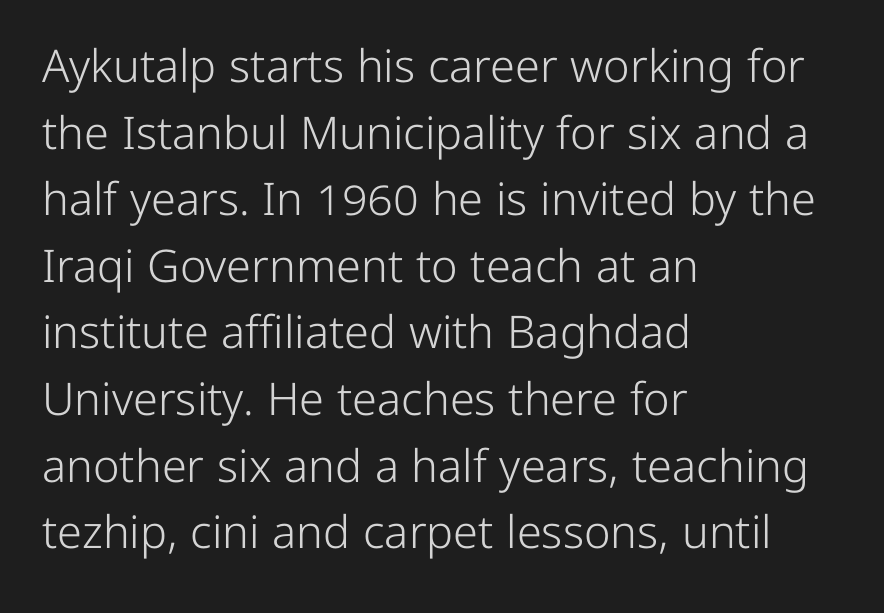
The image shows 45 px light sans-serif type, upright; set left-aligned, normal line spacing (1.48x), normal letter spacing, not underlined; low stroke contrast and a medium x-height.
